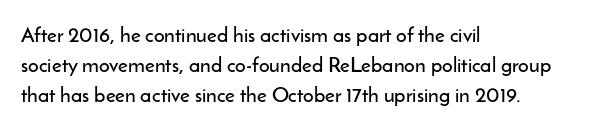
{"italic": "no", "underline": "no", "align": "left", "line_spacing": "normal", "line_spacing_ratio": 1.44, "letter_spacing": "normal", "letter_spacing_em": 0.0, "glyph_px": 21}
